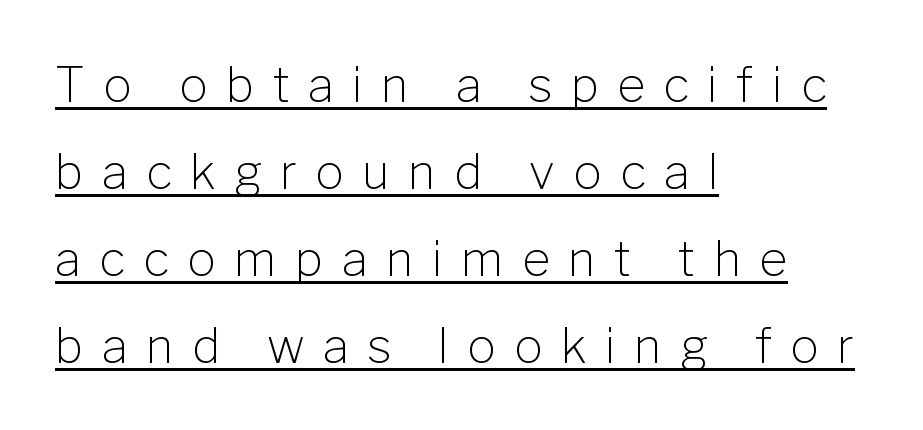
The image shows 48 px light sans-serif type, upright; set left-aligned, line spacing 1.81x, unusually wide letter spacing (+0.38 em), underlined; low stroke contrast and a medium x-height.
